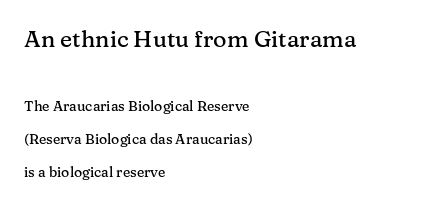
The image shows 23 px text type, upright; set left-aligned, loose line spacing (2.36x), normal letter spacing, not underlined; the first (top) block is 1.64x larger.
